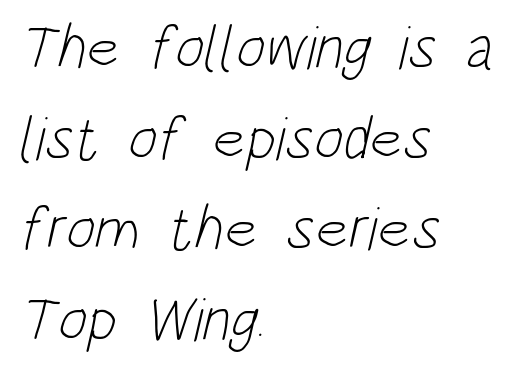
The image shows 62 px light, condensed sans-serif type; set left-aligned, normal line spacing (1.46x), normal letter spacing, not underlined; low stroke contrast and a large x-height.
